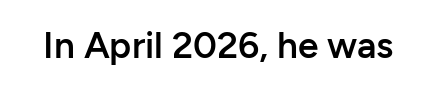
Q: Is the text bold? A: Semi-bold.
Q: Is the text italic (slanted)? A: No, it is upright.
Q: Is the typeface a serif or a sans-serif typeface? A: Sans-serif.
Q: Is the text underlined? A: No.
Q: Is the spacing between letters normal or unusually wide? A: Normal.
Q: Width (condensed, normal, or wide)? A: Normal.
Q: Stroke contrast? A: Low.
Q: x-height? A: Medium.
Q: Monospaced? A: No.
